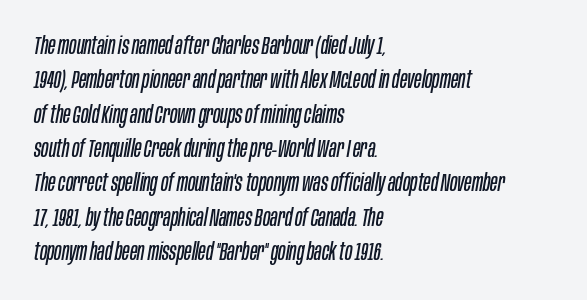
Q: Is the text bold? A: No.
Q: Is the text italic (slanted)? A: Yes, it leans right by about 10 degrees.
Q: Is the text underlined? A: No.
Q: How is the paragraph aligned? A: Left-aligned.
Q: Is the spacing between letters normal or unusually wide? A: Normal.
Q: Is the spacing between lines tight, normal or loose? A: Normal.
